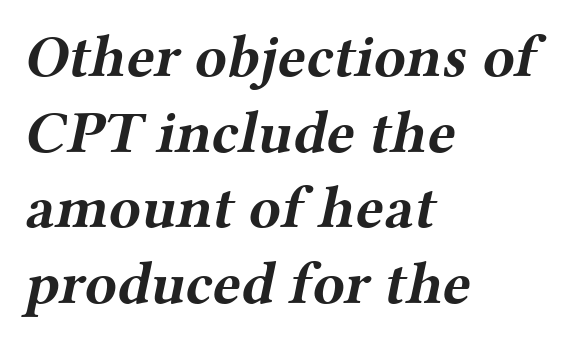
Line beginnings align vertically; line endings do not. The tracking reads as untouched default to a designer's eye. One glance says typical: line gaps are just what's usual. Serif or sans? Serif — the stroke terminals have little feet.
